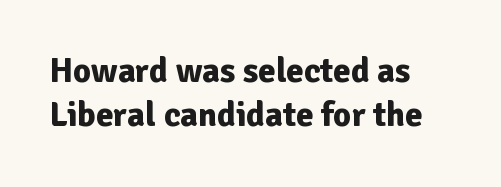
The image shows 35 px bold sans-serif type, upright; set left-aligned, normal line spacing (1.26x), normal letter spacing, not underlined; low stroke contrast and a medium x-height.
